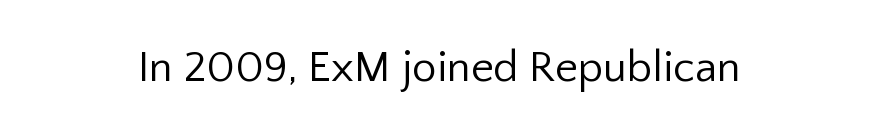
{"serif": "no", "italic": "no", "bold": "no", "weight": "regular", "width": "normal", "stroke_contrast": "low", "x_height": "medium", "monospaced": "no", "underline": "no", "letter_spacing": "normal", "letter_spacing_em": 0.0, "glyph_px": 44}
